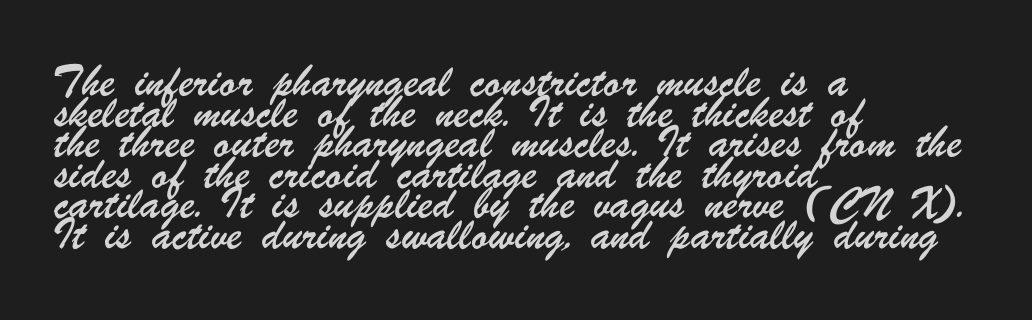
{"underline": "no", "align": "left", "line_spacing": "normal", "line_spacing_ratio": 1.53, "letter_spacing": "normal", "letter_spacing_em": 0.0, "glyph_px": 20}
